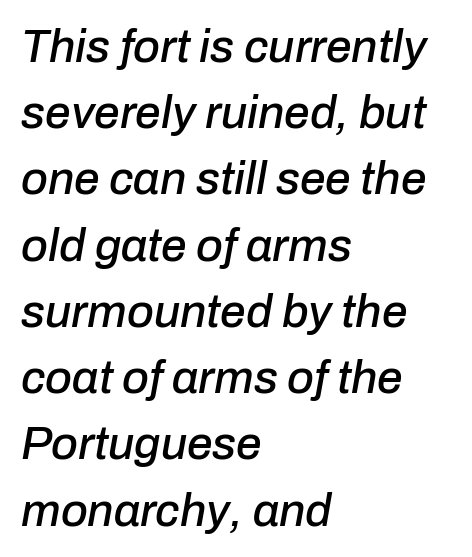
{"italic": "yes", "lean": "right", "slant_degrees": 10, "width": "normal", "stroke_contrast": "low", "x_height": "medium", "monospaced": "no", "underline": "no", "align": "left", "line_spacing": "normal", "line_spacing_ratio": 1.44, "letter_spacing": "normal", "letter_spacing_em": 0.0, "glyph_px": 46}
